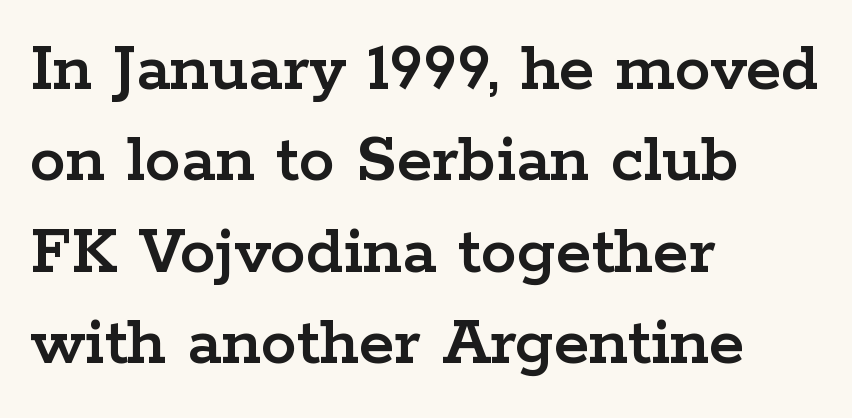
The image shows 72 px wide serif type, upright; set left-aligned, normal line spacing (1.27x), normal letter spacing, not underlined; low stroke contrast and a medium x-height.
